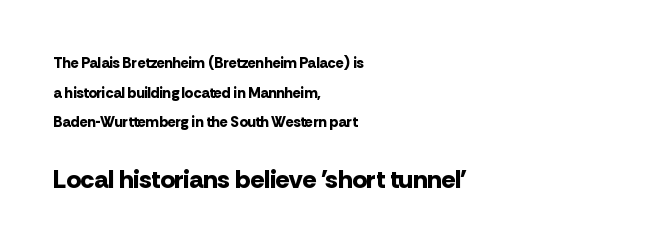
Q: Is the text bold? A: Yes.
Q: Is the text italic (slanted)? A: No, it is upright.
Q: Is the text underlined? A: No.
Q: How is the paragraph aligned? A: Left-aligned.
Q: Is the spacing between letters normal or unusually wide? A: Normal.
Q: Is the spacing between lines tight, normal or loose? A: Loose.
Q: Which block of text is set in a larger size, the first (top) or the second (bottom)? A: The second (bottom) one.
